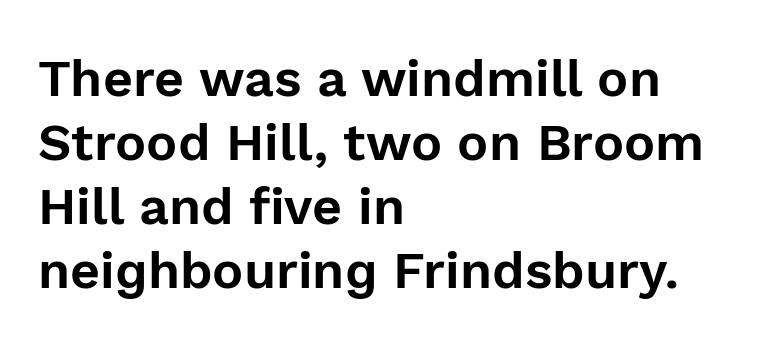
{"serif": "no", "italic": "no", "width": "normal", "x_height": "medium", "monospaced": "no", "underline": "no", "align": "left", "line_spacing_ratio": 1.23, "letter_spacing": "normal", "letter_spacing_em": 0.0, "glyph_px": 52}
